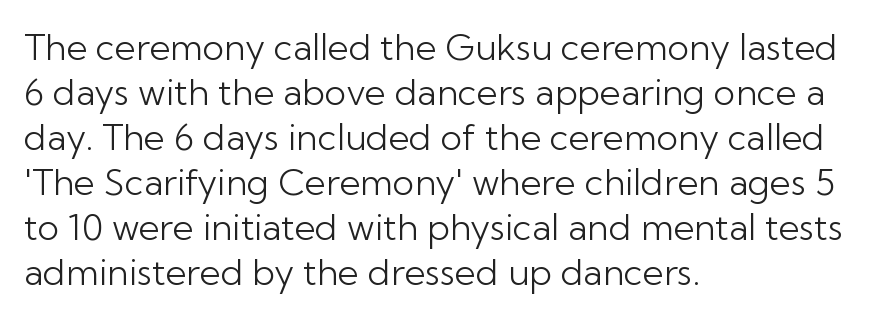
Q: Is the text bold? A: No.
Q: Is the text italic (slanted)? A: No, it is upright.
Q: Is the typeface a serif or a sans-serif typeface? A: Sans-serif.
Q: Is the text underlined? A: No.
Q: How is the paragraph aligned? A: Left-aligned.
Q: Is the spacing between letters normal or unusually wide? A: Normal.
Q: Is the spacing between lines tight, normal or loose? A: Normal.
Q: Width (condensed, normal, or wide)? A: Normal.
Q: Stroke contrast? A: Low.
Q: x-height? A: Medium.
Q: Monospaced? A: No.
